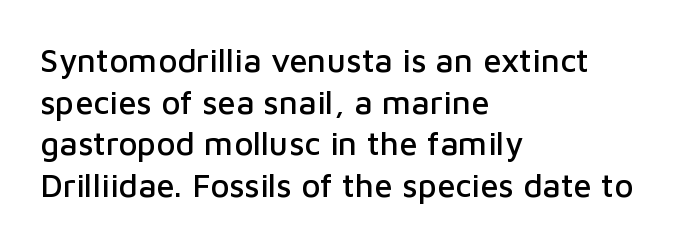
{"serif": "no", "italic": "no", "width": "normal", "stroke_contrast": "low", "x_height": "medium", "monospaced": "no", "underline": "no", "align": "left", "line_spacing": "normal", "line_spacing_ratio": 1.26, "letter_spacing": "normal", "letter_spacing_em": 0.0, "glyph_px": 33}
